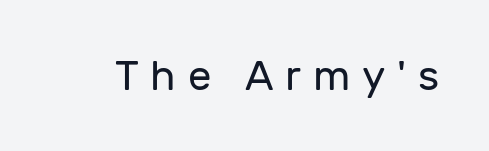
Q: Is the text bold? A: No.
Q: Is the text italic (slanted)? A: No, it is upright.
Q: Is the typeface a serif or a sans-serif typeface? A: Sans-serif.
Q: Is the text underlined? A: No.
Q: Is the spacing between letters normal or unusually wide? A: Unusually wide.
Q: Width (condensed, normal, or wide)? A: Normal.
Q: Stroke contrast? A: Low.
Q: x-height? A: Medium.
Q: Monospaced? A: No.
